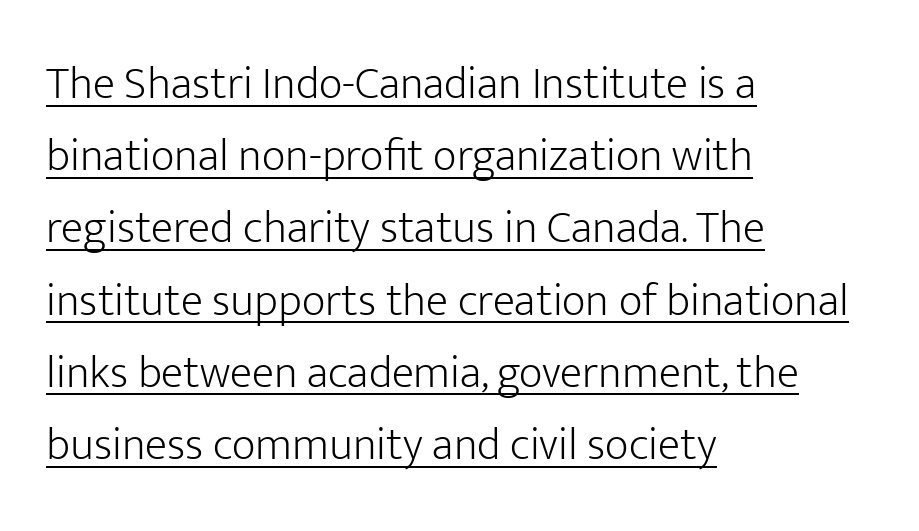
The image shows 46 px light sans-serif type, upright; set left-aligned, normal line spacing (1.57x), normal letter spacing, underlined; low stroke contrast and a medium x-height.
